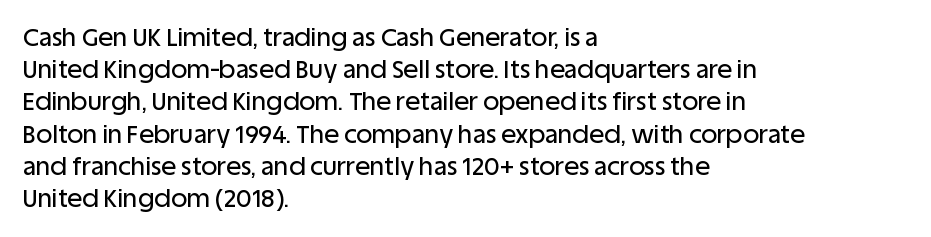
{"italic": "no", "underline": "no", "align": "left", "line_spacing": "normal", "line_spacing_ratio": 1.29, "letter_spacing": "normal", "letter_spacing_em": 0.0, "glyph_px": 25}
